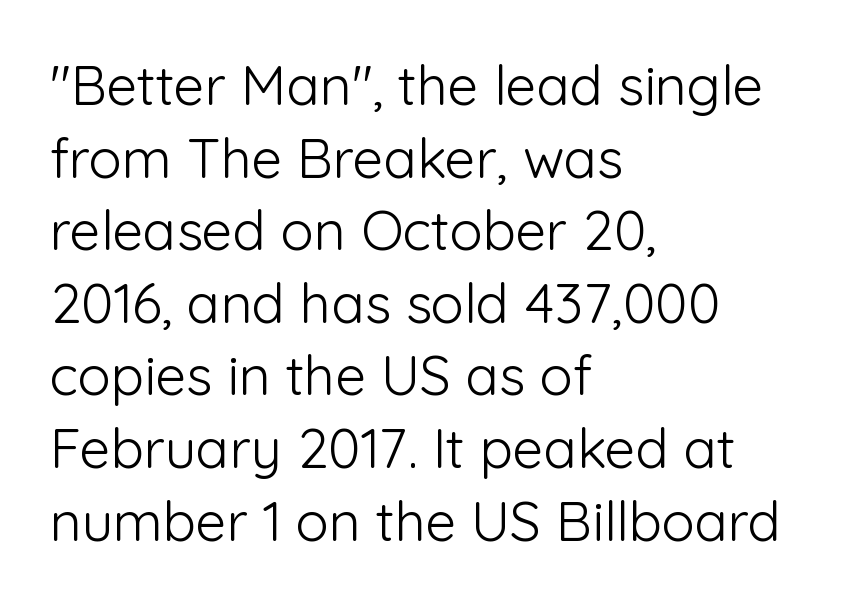
{"serif": "no", "italic": "no", "bold": "no", "weight": "light", "width": "normal", "stroke_contrast": "low", "x_height": "medium", "monospaced": "no", "underline": "no", "align": "left", "line_spacing": "normal", "line_spacing_ratio": 1.32, "letter_spacing": "normal", "letter_spacing_em": 0.0, "glyph_px": 55}
